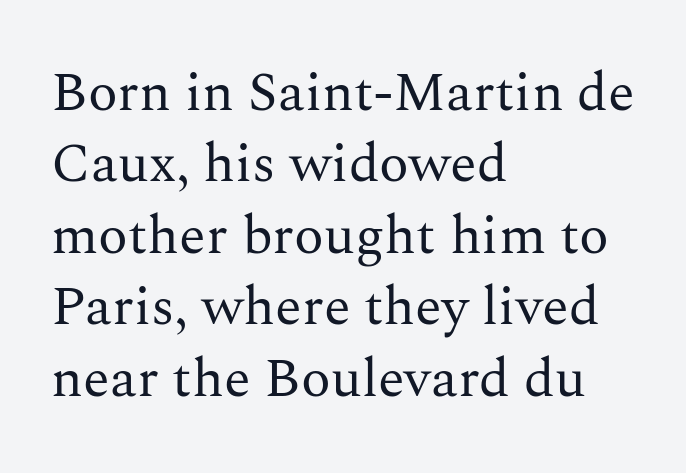
The image shows 55 px regular-weight serif type, upright; set left-aligned, normal line spacing (1.3x), normal letter spacing, not underlined; medium stroke contrast and a medium x-height.
